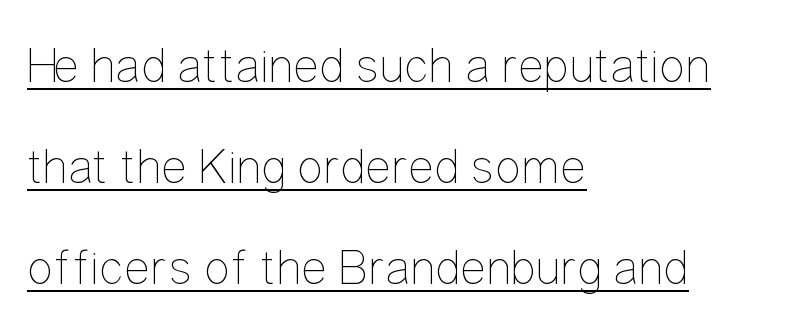
The image shows 50 px thin, condensed type, upright; set left-aligned, loose line spacing (2.02x), normal letter spacing, underlined; low stroke contrast and a medium x-height.
